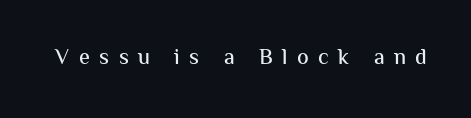
Q: Is the text italic (slanted)? A: No, it is upright.
Q: Is the text underlined? A: No.
Q: Is the spacing between letters normal or unusually wide? A: Unusually wide.
